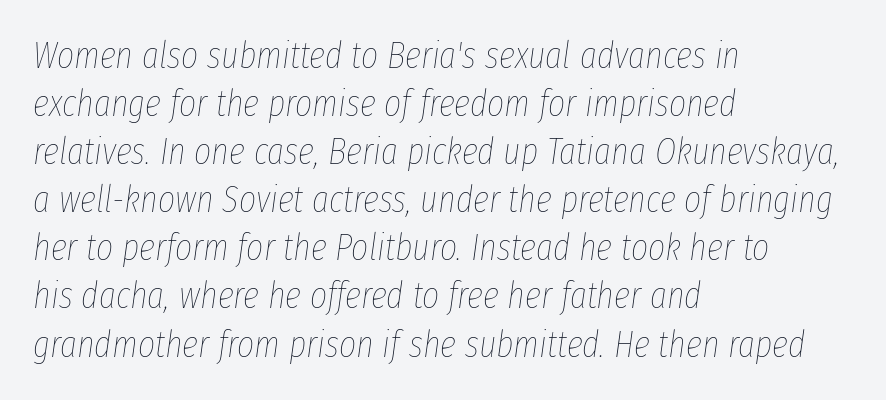
Q: Is the text bold? A: No.
Q: Is the text italic (slanted)? A: Yes, it leans right by about 8 degrees.
Q: Is the text underlined? A: No.
Q: How is the paragraph aligned? A: Left-aligned.
Q: Is the spacing between letters normal or unusually wide? A: Normal.
Q: Is the spacing between lines tight, normal or loose? A: Normal.
Q: Width (condensed, normal, or wide)? A: Condensed.
Q: Stroke contrast? A: Low.
Q: x-height? A: Medium.
Q: Monospaced? A: No.
